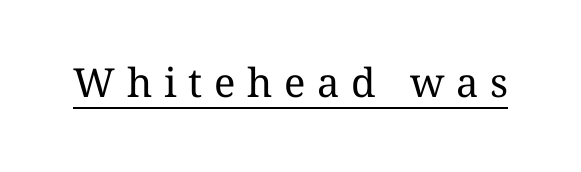
It's the straight-up-and-down kind of type. The face used here appears with an underline applied. The rendering uses natural spacing where letterforms have individual widths. This reads as an unemphasized weight, regular at the heaviest. Tracking here is generous; glyphs stand well apart from one another.
